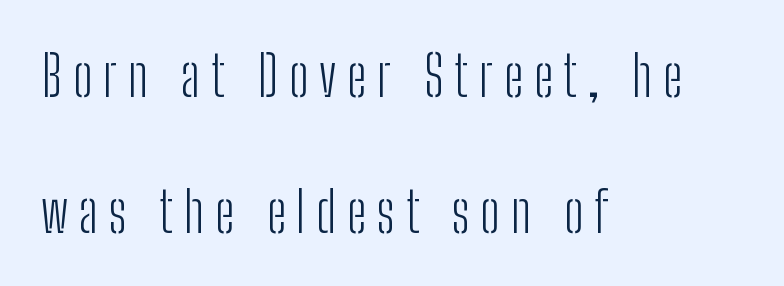
{"serif": "no", "italic": "no", "bold": "no", "weight": "light", "width": "condensed", "stroke_contrast": "low", "x_height": "medium", "monospaced": "no", "underline": "no", "align": "left", "line_spacing": "loose", "line_spacing_ratio": 2.42, "glyph_px": 56}
